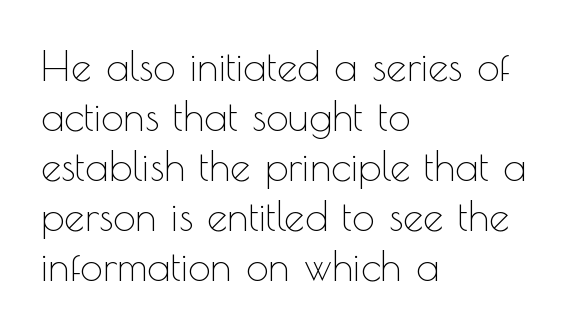
{"serif": "no", "italic": "no", "bold": "no", "weight": "thin", "width": "normal", "x_height": "small", "monospaced": "no", "underline": "no", "align": "left", "line_spacing_ratio": 1.22, "letter_spacing": "normal", "letter_spacing_em": 0.0, "glyph_px": 41}
